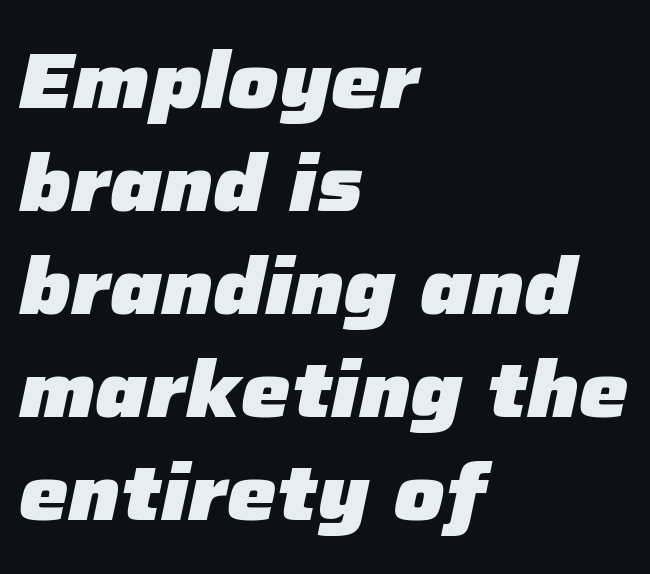
Rendered with sloped, italic letterforms. The area under the type is left untouched. Think of a printed novel: that variable character pitch is what you see here. Leftover space on each line is placed entirely after the last word. Rows of type keep a routine distance in the vertical direction. These lines keep a tight, regular rhythm from letter to letter.
